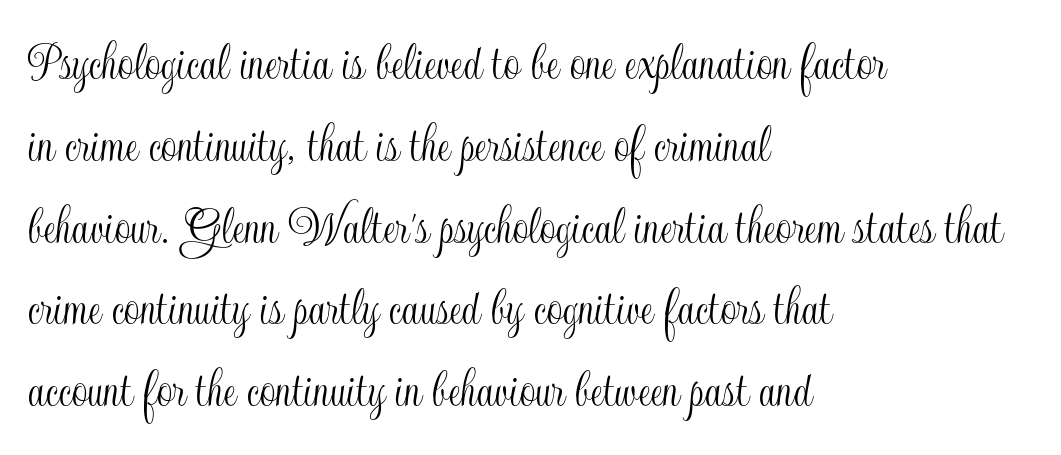
{"width": "condensed", "x_height": "small", "monospaced": "no", "underline": "no", "align": "left", "line_spacing": "normal", "line_spacing_ratio": 1.46, "letter_spacing": "normal", "letter_spacing_em": 0.0, "glyph_px": 56}
